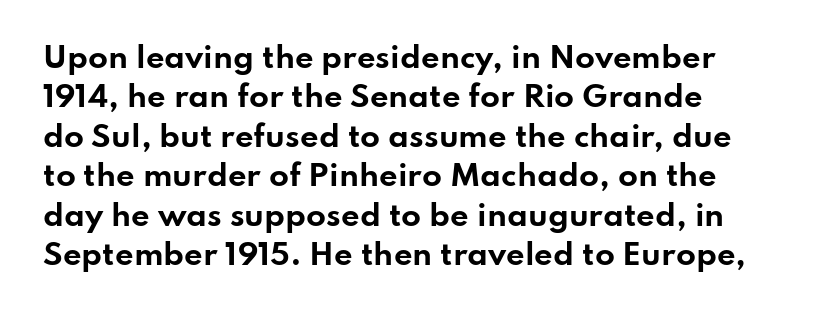
The image shows 29 px bold, wide sans-serif type, upright; set normal line spacing (1.36x), normal letter spacing, not underlined; low stroke contrast and a small x-height.
